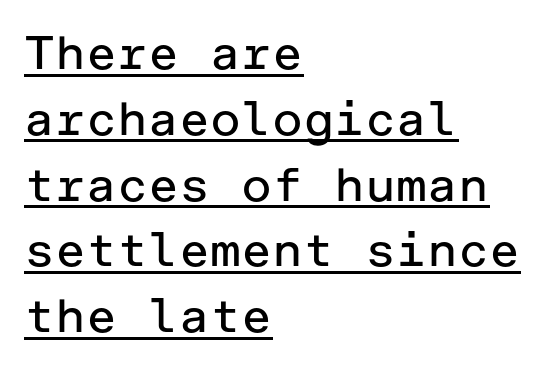
Q: Is the text bold? A: No.
Q: Is the text italic (slanted)? A: No, it is upright.
Q: Is the typeface a serif or a sans-serif typeface? A: Sans-serif.
Q: Is the text underlined? A: Yes.
Q: How is the paragraph aligned? A: Left-aligned.
Q: Is the spacing between letters normal or unusually wide? A: Normal.
Q: Is the spacing between lines tight, normal or loose? A: Normal.
Q: Width (condensed, normal, or wide)? A: Normal.
Q: Stroke contrast? A: Low.
Q: x-height? A: Medium.
